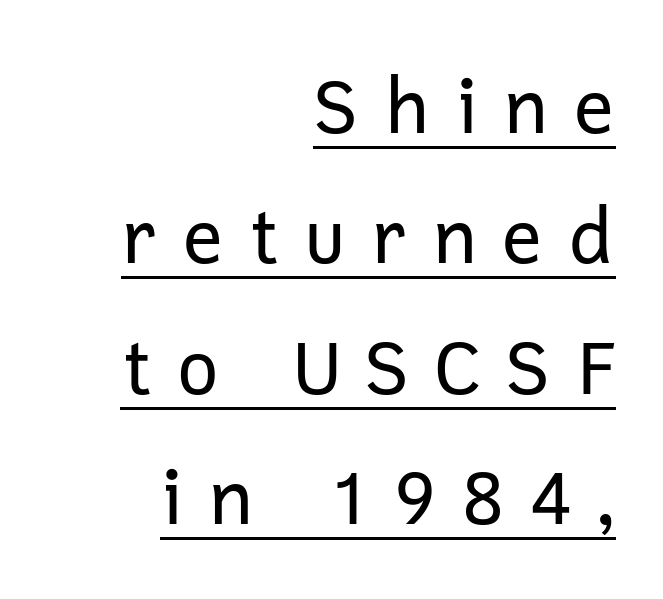
The typeface has the unassuming heft of standard copy or less. These lines are rendered in a variable-pitch font. A roman cut, with each character standing at attention. The rendering uses the underline text-decoration. Classification — sans serif. Letter spacing: wide.
